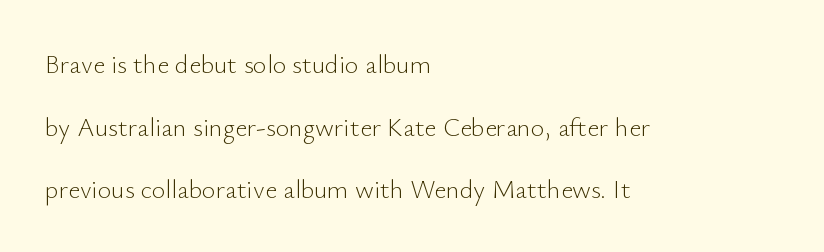
The image shows 26 px text type, upright; set left-aligned, loose line spacing (2.41x), normal letter spacing, not underlined.
